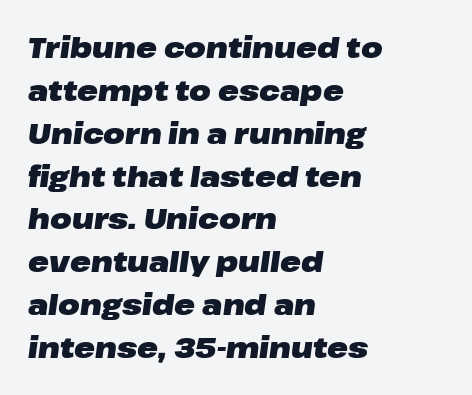
The image shows 28 px heavy, wide type, italic (leaning right); set left-aligned, normal line spacing (1.53x), normal letter spacing, not underlined; low stroke contrast and a medium x-height.
